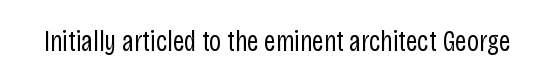
Q: Is the text bold? A: No.
Q: Is the text italic (slanted)? A: No, it is upright.
Q: Is the typeface a serif or a sans-serif typeface? A: Sans-serif.
Q: Is the text underlined? A: No.
Q: Is the spacing between letters normal or unusually wide? A: Normal.
Q: Width (condensed, normal, or wide)? A: Condensed.
Q: Stroke contrast? A: Low.
Q: x-height? A: Large.
Q: Monospaced? A: No.
